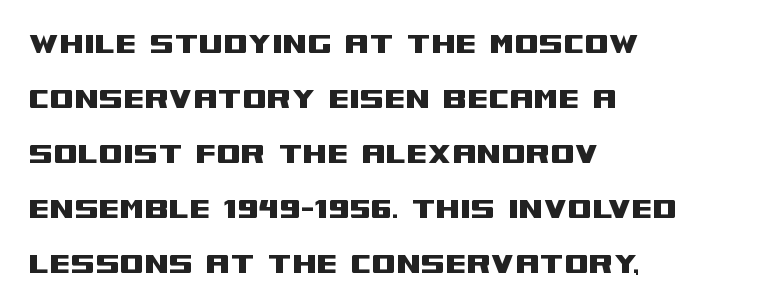
The image shows 35 px wide sans-serif type, upright; set left-aligned, normal line spacing (1.57x), normal letter spacing, not underlined; medium stroke contrast and a large x-height.
